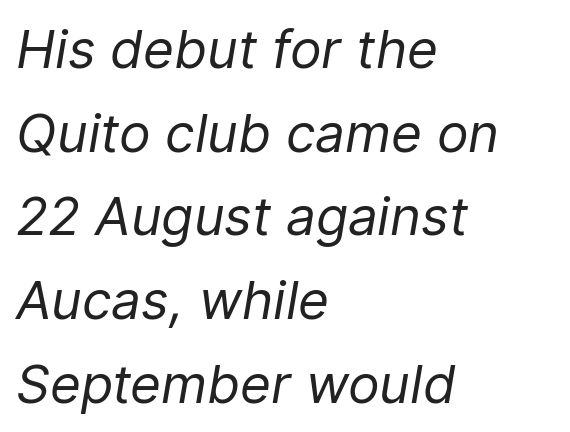
{"italic": "yes", "lean": "right", "slant_degrees": 9, "bold": "no", "weight": "regular", "width": "normal", "stroke_contrast": "low", "x_height": "medium", "monospaced": "no", "underline": "no", "align": "left", "line_spacing": "normal", "line_spacing_ratio": 1.58, "letter_spacing": "normal", "letter_spacing_em": 0.0, "glyph_px": 53}
